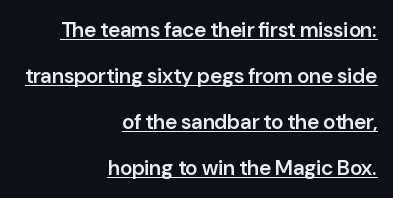
Letter spacing: default. The lettering stays uniformly vertical, giving the passage a roman look. Moderately thickened strokes mark this as semibold type. Typeset ragged left — the right edge is the straight one.
